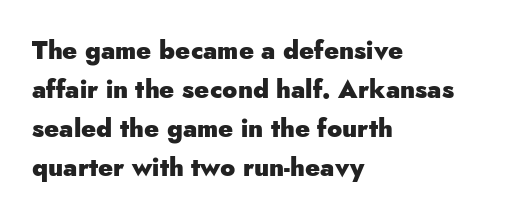
The image shows 25 px bold type, upright; set left-aligned, normal line spacing (1.56x), normal letter spacing, not underlined.
